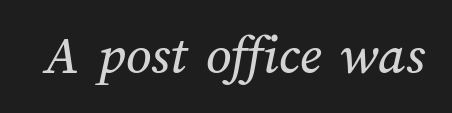
This sample uses plain, unmodified letter spacing. Looks like regular typesetting: each glyph gets only the width it needs. Only glyphs here, with clear space below each row.
